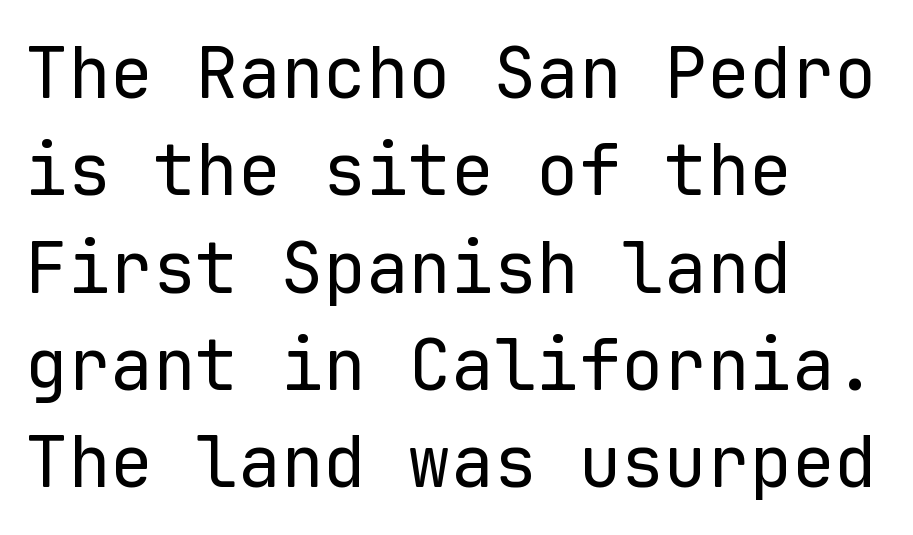
Q: Is the text bold? A: No.
Q: Is the text italic (slanted)? A: No, it is upright.
Q: Is the typeface a serif or a sans-serif typeface? A: Sans-serif.
Q: Is the text underlined? A: No.
Q: How is the paragraph aligned? A: Left-aligned.
Q: Is the spacing between letters normal or unusually wide? A: Normal.
Q: Is the spacing between lines tight, normal or loose? A: Normal.
Q: Width (condensed, normal, or wide)? A: Normal.
Q: Stroke contrast? A: Low.
Q: x-height? A: Medium.
Q: Monospaced? A: Yes.
